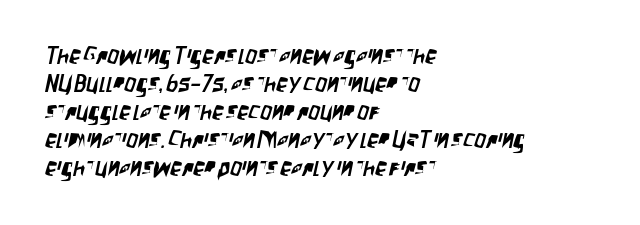
Spacing between characters is what you'd get straight out of the box. No word sits above an underline. Casual observation: everything's shoved over to the left.
